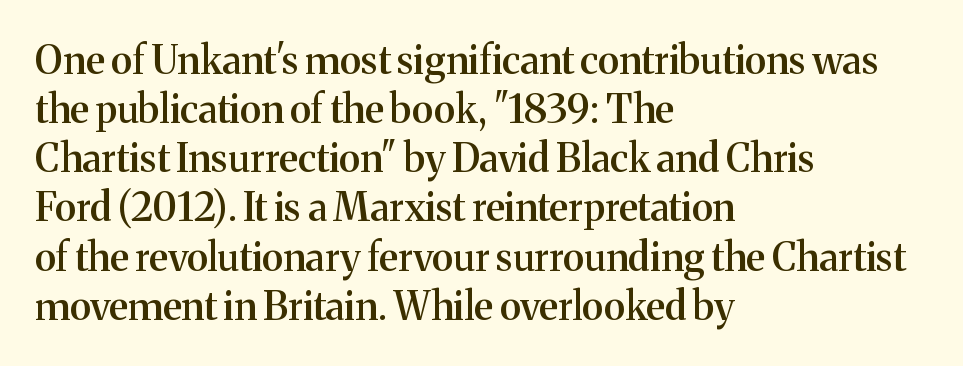
The image shows 39 px semibold serif type, upright; set left-aligned, normal line spacing (1.26x), normal letter spacing, not underlined; medium stroke contrast and a medium x-height.
